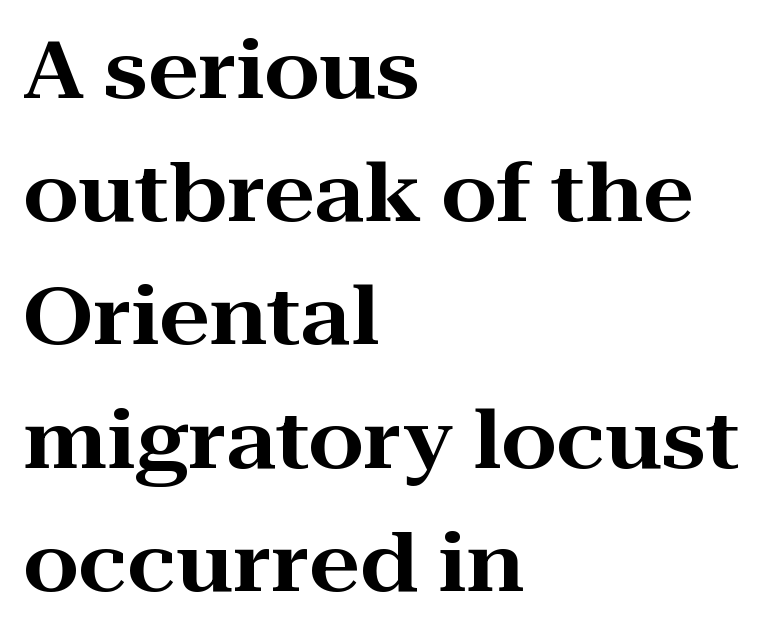
Type style note: has serifs. These lines sit exactly where default settings would place them. The lettering stays uniformly vertical, giving the passage a roman look. Spacing between characters is what you'd get straight out of the box. Spacing verdict: proportional, widths tailored to each character.
